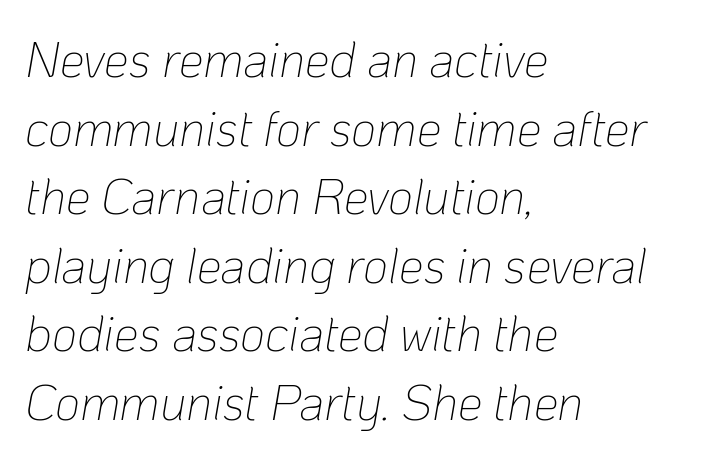
The image shows 49 px thin type, italic (leaning right); set left-aligned, normal line spacing (1.4x), normal letter spacing, not underlined; low stroke contrast and a medium x-height.
